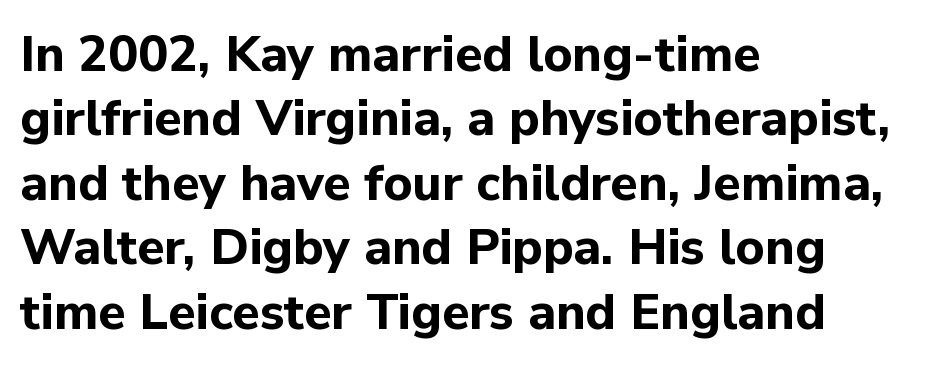
Left-aligned paragraph, ragged on the right. Is this a fixed-width face? No — the glyphs have proportional, varying widths. Nothing sits at the stroke ends, so this counts as sans-serif. Compared with typical body copy, the letter spacing here is the same. This is roman type, the default non-slanted kind.
